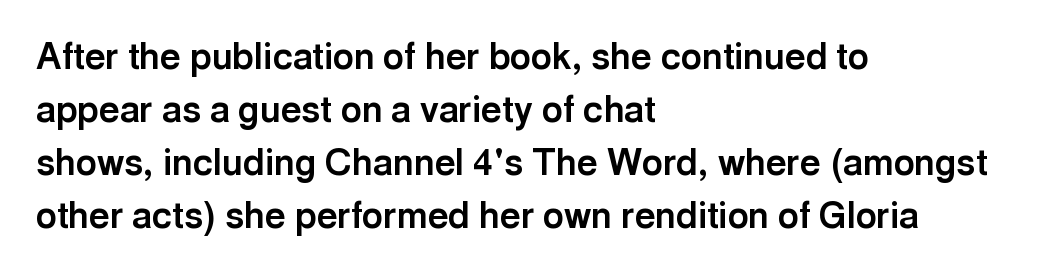
Whoever set this chose a conventional vertical rhythm. Typographically, this falls in the sans-serif category. Heavy-handed strokes throughout: this text is bold. Casual observation: everything's shoved over to the left.
